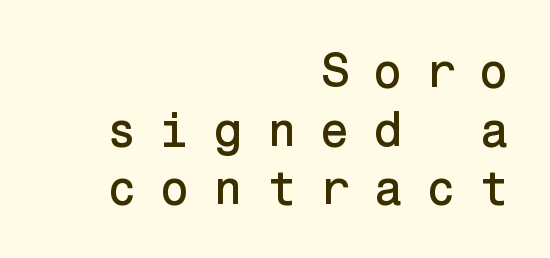
Q: Is the text italic (slanted)? A: No, it is upright.
Q: Is the typeface a serif or a sans-serif typeface? A: Sans-serif.
Q: Is the text underlined? A: No.
Q: How is the paragraph aligned? A: Right-aligned.
Q: Is the spacing between letters normal or unusually wide? A: Unusually wide.
Q: Width (condensed, normal, or wide)? A: Normal.
Q: Stroke contrast? A: Low.
Q: x-height? A: Medium.
